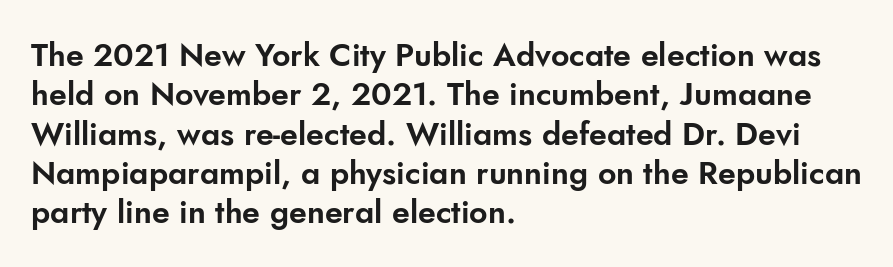
Q: Is the text italic (slanted)? A: No, it is upright.
Q: Is the typeface a serif or a sans-serif typeface? A: Sans-serif.
Q: Is the text underlined? A: No.
Q: How is the paragraph aligned? A: Left-aligned.
Q: Is the spacing between letters normal or unusually wide? A: Normal.
Q: Width (condensed, normal, or wide)? A: Normal.
Q: Stroke contrast? A: Low.
Q: x-height? A: Small.
Q: Monospaced? A: No.
